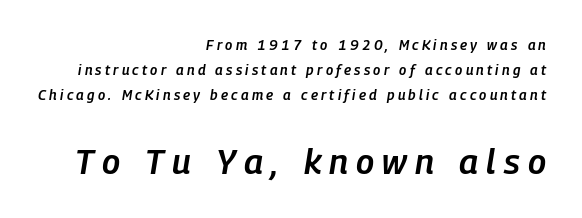
The image shows 35 px semibold, condensed type, italic (leaning right); set right-aligned, line spacing 1.8x, unusually wide letter spacing (+0.23 em), not underlined; the second (bottom) block is 2.5x larger; low stroke contrast and a medium x-height.
